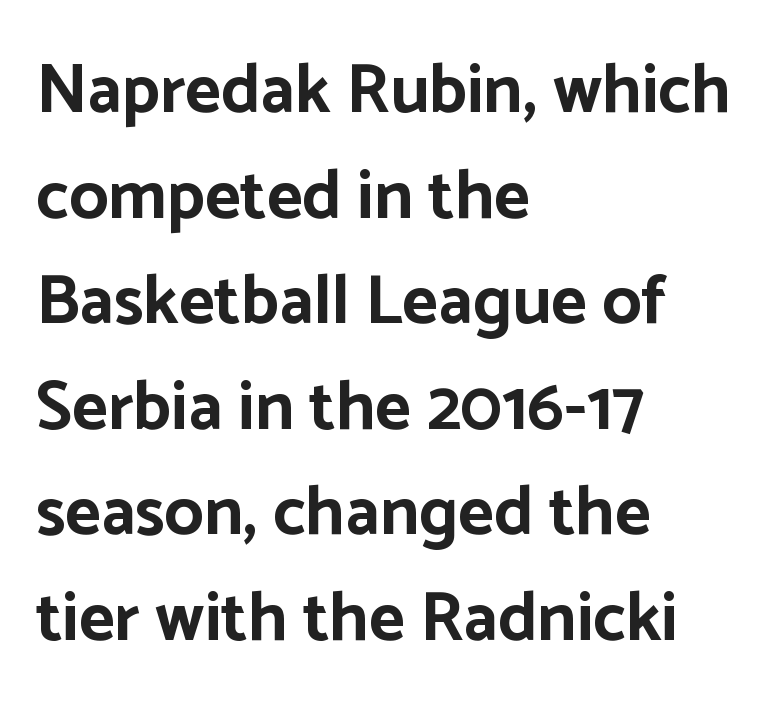
{"serif": "no", "italic": "no", "bold": "yes", "weight": "bold", "width": "normal", "stroke_contrast": "low", "x_height": "medium", "monospaced": "no", "underline": "no", "align": "left", "line_spacing": "normal", "line_spacing_ratio": 1.53, "letter_spacing": "normal", "letter_spacing_em": 0.0, "glyph_px": 69}
